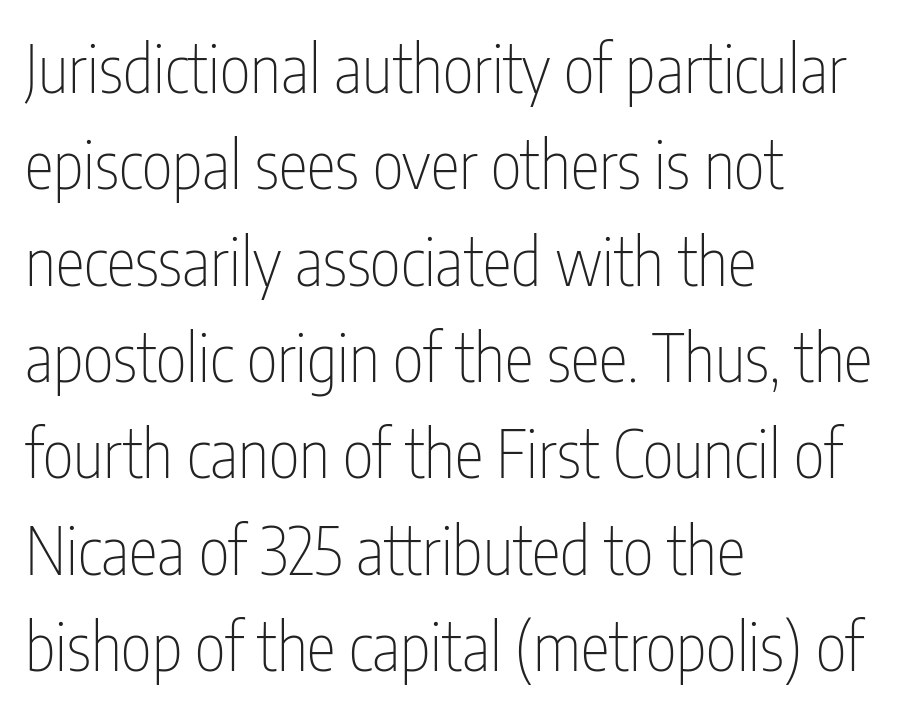
Nope, no serifs anywhere on these letters. Decoration check: the copy has no underline. The rows are spaced the way most documents space them. Horizontal alignment here is leftward, the default for most running prose. The passage shown is typed in a proportional face where columns would drift. The type is set solid horizontally, with unmodified tracking.
